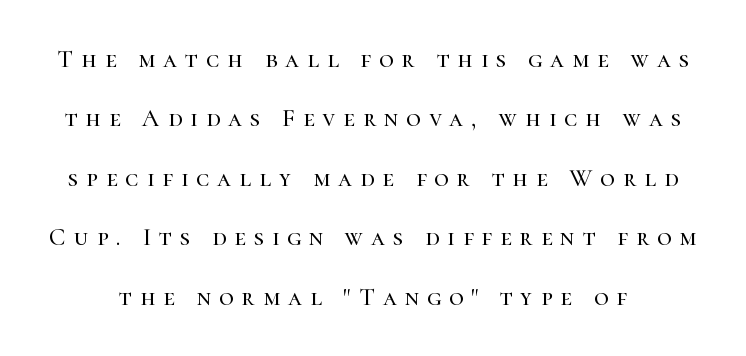
{"italic": "no", "underline": "no", "line_spacing": "loose", "line_spacing_ratio": 2.38, "letter_spacing": "wide", "letter_spacing_em": 0.32, "glyph_px": 25}
